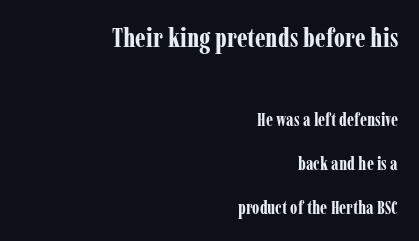
{"italic": "no", "bold": "yes", "underline": "no", "align": "right", "line_spacing": "loose", "line_spacing_ratio": 2.44, "letter_spacing": "normal", "letter_spacing_em": 0.0, "larger_block": "first", "size_ratio": 1.5, "glyph_px": 27}
